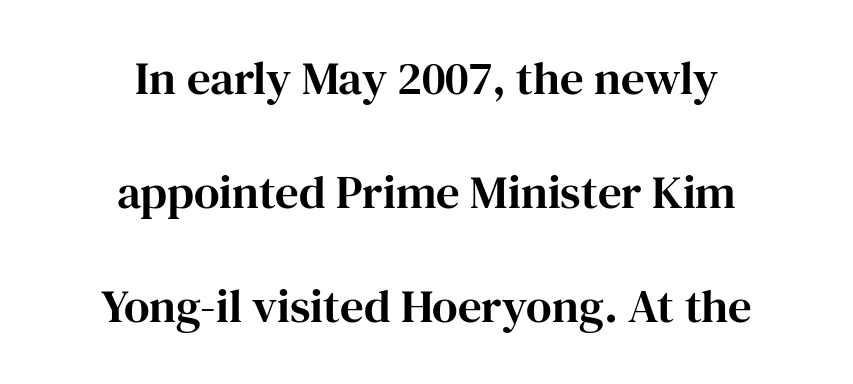
{"serif": "yes", "italic": "no", "width": "normal", "stroke_contrast": "high", "x_height": "medium", "monospaced": "no", "underline": "no", "align": "center", "line_spacing": "loose", "line_spacing_ratio": 2.43, "letter_spacing": "normal", "letter_spacing_em": 0.0, "glyph_px": 47}
